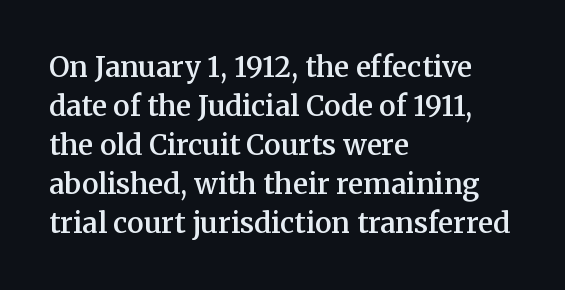
Q: Is the text bold? A: Semi-bold.
Q: Is the text italic (slanted)? A: No, it is upright.
Q: Is the typeface a serif or a sans-serif typeface? A: Serif.
Q: Is the text underlined? A: No.
Q: How is the paragraph aligned? A: Left-aligned.
Q: Is the spacing between letters normal or unusually wide? A: Normal.
Q: Is the spacing between lines tight, normal or loose? A: Normal.
Q: Width (condensed, normal, or wide)? A: Normal.
Q: Stroke contrast? A: Medium.
Q: x-height? A: Medium.
Q: Monospaced? A: No.
